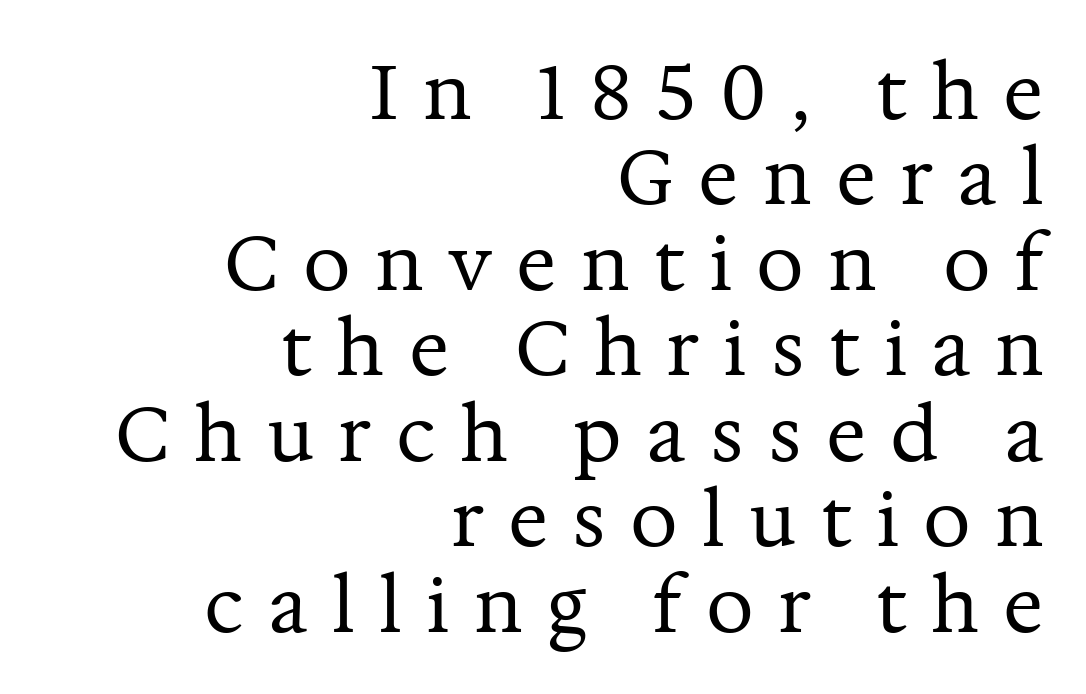
Q: Is the text bold? A: No.
Q: Is the text italic (slanted)? A: No, it is upright.
Q: Is the typeface a serif or a sans-serif typeface? A: Serif.
Q: Is the text underlined? A: No.
Q: How is the paragraph aligned? A: Right-aligned.
Q: Is the spacing between letters normal or unusually wide? A: Unusually wide.
Q: Is the spacing between lines tight, normal or loose? A: Tight.
Q: Width (condensed, normal, or wide)? A: Normal.
Q: Stroke contrast? A: Medium.
Q: x-height? A: Medium.
Q: Monospaced? A: No.
